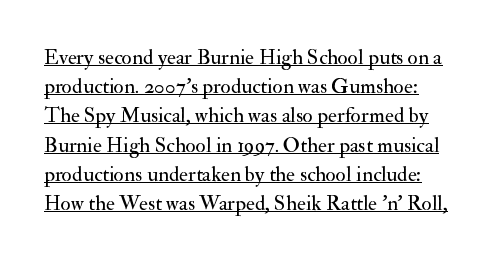
The lettering is marked with a stroke running underneath it. Look at the tracking — it's just the regular setting, nothing added. The weight would be labelled regular, book, light, or lighter still. These lines sit exactly where default settings would place them. Unlike italic type, these characters show no tilt at all.
